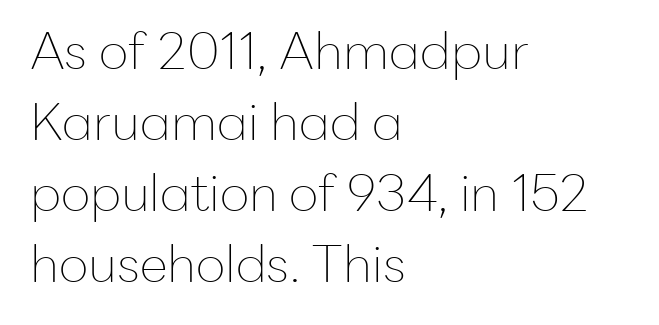
Anything drawn beneath the words? Only blank space. These lines are rendered in a variable-pitch font. Does the copy run flush right? No — it runs flush left. This reads as an unemphasized weight, regular at the heaviest. The text was rendered using a sans face with plain stroke endings. Standard letterfit; no display-style spreading of the glyphs.
